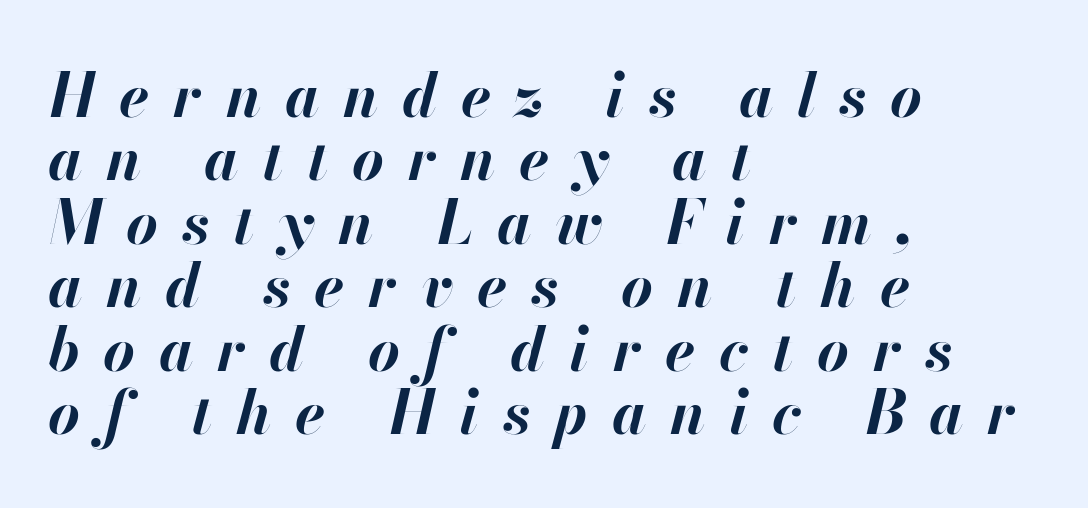
Q: Is the text bold? A: Yes.
Q: Is the text italic (slanted)? A: Yes, it leans right by about 13 degrees.
Q: Is the text underlined? A: No.
Q: How is the paragraph aligned? A: Left-aligned.
Q: Is the spacing between letters normal or unusually wide? A: Unusually wide.
Q: Is the spacing between lines tight, normal or loose? A: Tight.
Q: Width (condensed, normal, or wide)? A: Normal.
Q: Stroke contrast? A: High.
Q: x-height? A: Small.
Q: Monospaced? A: No.
